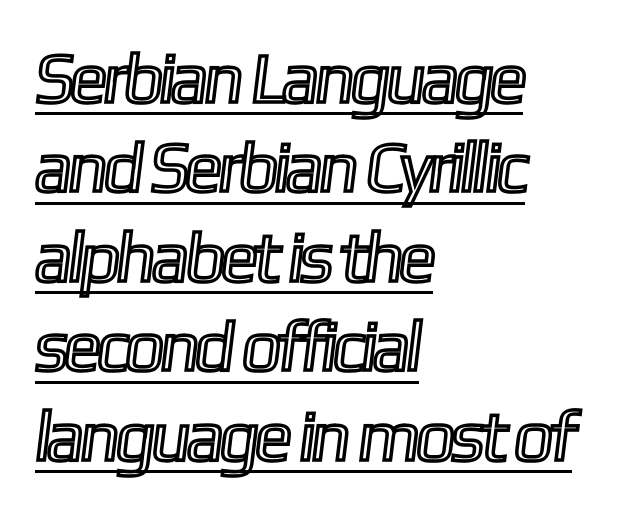
{"width": "condensed", "x_height": "medium", "monospaced": "no", "underline": "yes", "align": "left", "line_spacing": "normal", "line_spacing_ratio": 1.26, "letter_spacing": "normal", "letter_spacing_em": 0.0, "glyph_px": 71}
